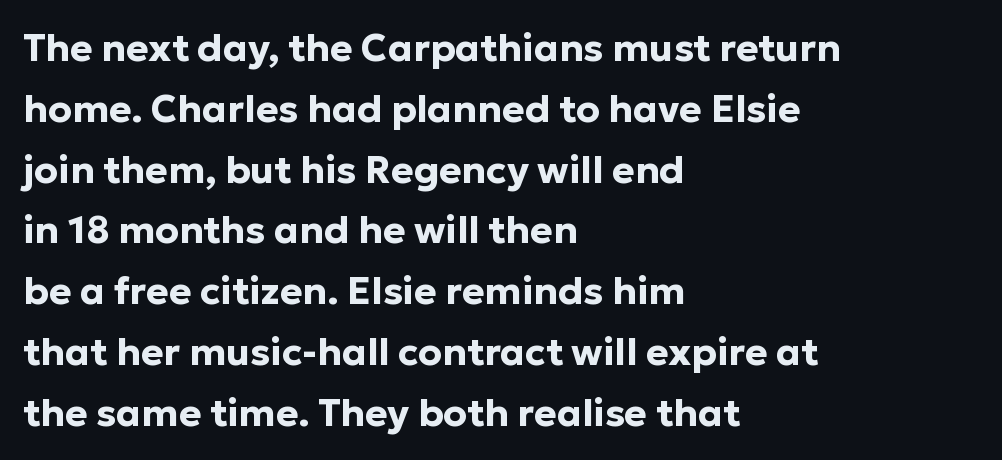
{"serif": "no", "italic": "no", "bold": "yes", "weight": "bold", "width": "normal", "stroke_contrast": "low", "x_height": "medium", "monospaced": "no", "underline": "no", "align": "left", "line_spacing": "normal", "line_spacing_ratio": 1.6, "letter_spacing": "normal", "letter_spacing_em": 0.0, "glyph_px": 38}
